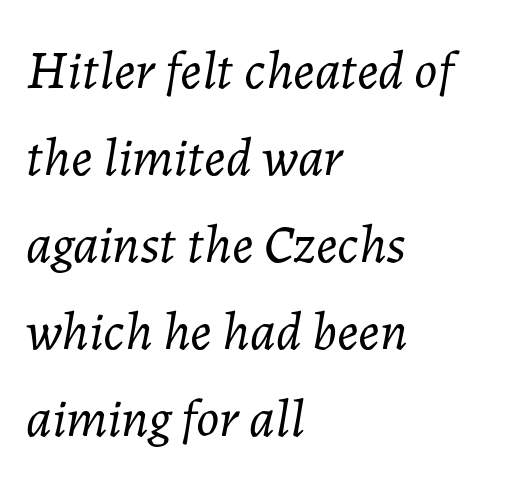
The characters are drawn with everyday or finer stroke widths. Does the copy run flush right? No — it runs flush left. This sample has the flowing, uneven cadence of proportional lettering. Letters rest on an invisible, unmarked baseline. Designer's note — italics engaged. A normal amount of white space separates one row of letters from the next.
